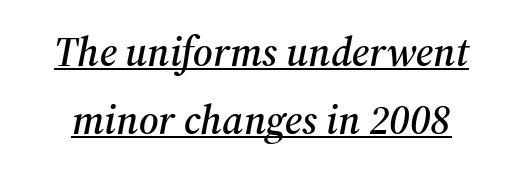
Q: Is the text italic (slanted)? A: Yes, it leans right by about 12 degrees.
Q: Is the typeface a serif or a sans-serif typeface? A: Serif.
Q: Is the text underlined? A: Yes.
Q: Is the spacing between letters normal or unusually wide? A: Normal.
Q: Is the spacing between lines tight, normal or loose? A: Normal.
Q: Width (condensed, normal, or wide)? A: Normal.
Q: Stroke contrast? A: Medium.
Q: x-height? A: Medium.
Q: Monospaced? A: No.
